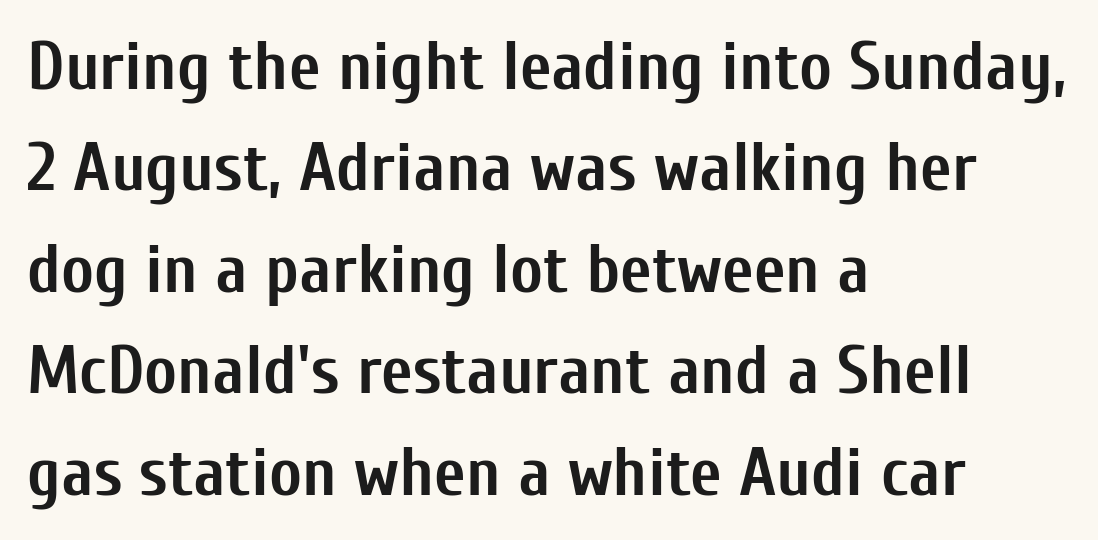
Q: Is the text bold? A: Yes.
Q: Is the text italic (slanted)? A: No, it is upright.
Q: Is the typeface a serif or a sans-serif typeface? A: Sans-serif.
Q: Is the text underlined? A: No.
Q: How is the paragraph aligned? A: Left-aligned.
Q: Is the spacing between letters normal or unusually wide? A: Normal.
Q: Is the spacing between lines tight, normal or loose? A: Normal.
Q: Width (condensed, normal, or wide)? A: Condensed.
Q: Stroke contrast? A: Low.
Q: x-height? A: Medium.
Q: Monospaced? A: No.
